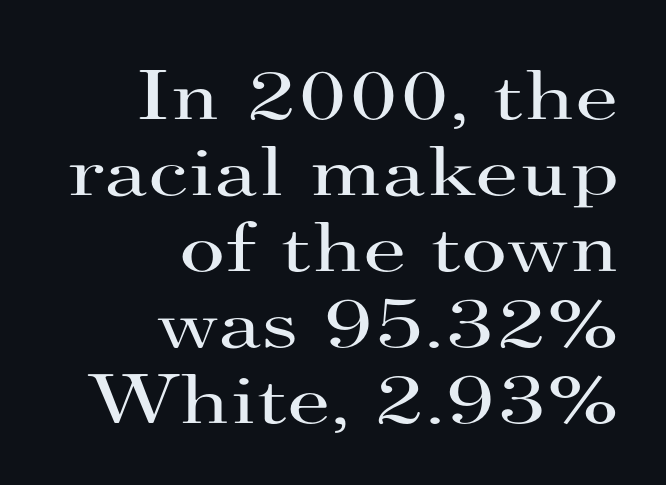
Q: Is the text bold? A: No.
Q: Is the text italic (slanted)? A: No, it is upright.
Q: Is the typeface a serif or a sans-serif typeface? A: Serif.
Q: Is the text underlined? A: No.
Q: How is the paragraph aligned? A: Right-aligned.
Q: Is the spacing between letters normal or unusually wide? A: Normal.
Q: Is the spacing between lines tight, normal or loose? A: Tight.
Q: Width (condensed, normal, or wide)? A: Wide.
Q: Stroke contrast? A: High.
Q: x-height? A: Small.
Q: Monospaced? A: No.
